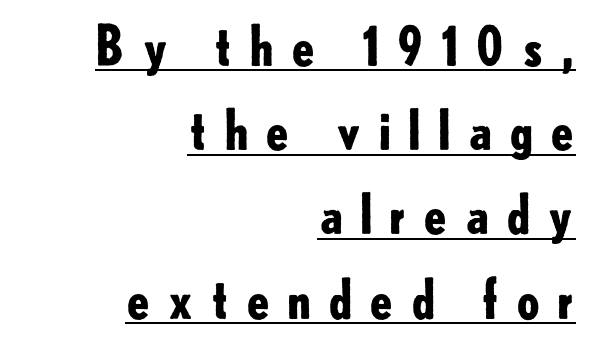
Q: Is the text bold? A: Yes.
Q: Is the text italic (slanted)? A: No, it is upright.
Q: Is the typeface a serif or a sans-serif typeface? A: Sans-serif.
Q: Is the text underlined? A: Yes.
Q: How is the paragraph aligned? A: Right-aligned.
Q: Is the spacing between letters normal or unusually wide? A: Unusually wide.
Q: Is the spacing between lines tight, normal or loose? A: Normal.
Q: Width (condensed, normal, or wide)? A: Normal.
Q: Stroke contrast? A: Low.
Q: x-height? A: Small.
Q: Monospaced? A: No.
